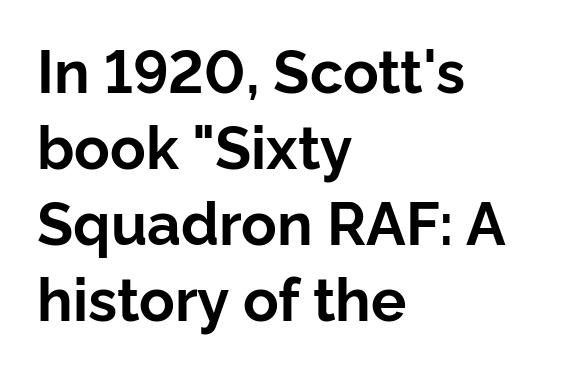
Q: Is the text bold? A: Yes.
Q: Is the text italic (slanted)? A: No, it is upright.
Q: Is the typeface a serif or a sans-serif typeface? A: Sans-serif.
Q: Is the text underlined? A: No.
Q: How is the paragraph aligned? A: Left-aligned.
Q: Is the spacing between letters normal or unusually wide? A: Normal.
Q: Is the spacing between lines tight, normal or loose? A: Normal.
Q: Width (condensed, normal, or wide)? A: Normal.
Q: Stroke contrast? A: Low.
Q: x-height? A: Medium.
Q: Monospaced? A: No.
